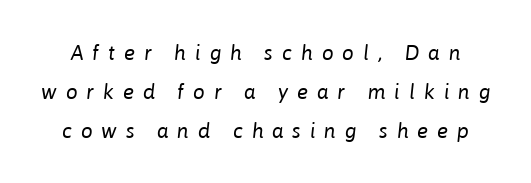
{"italic": "yes", "lean": "right", "slant_degrees": 6, "bold": "no", "underline": "no", "line_spacing_ratio": 1.86, "letter_spacing": "wide", "letter_spacing_em": 0.42, "glyph_px": 21}
